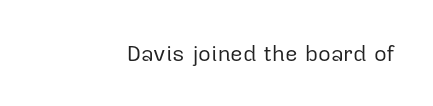
The space directly below the letters is spotless. Quick note: not italic, upright. The line texture is even and compact thanks to regular tracking. These glyphs show unthickened strokes, regular width or finer.
